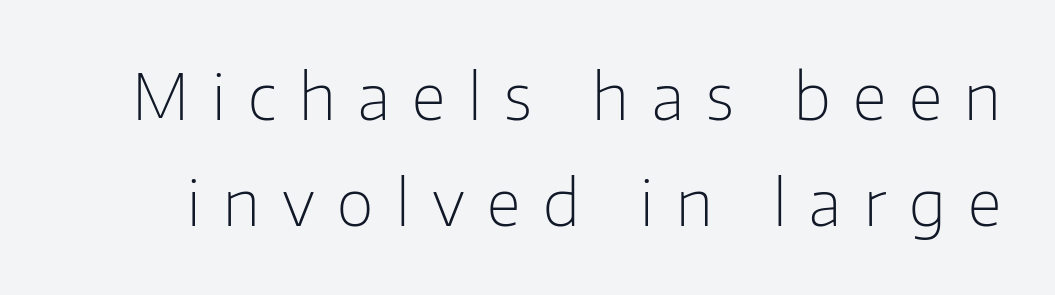
Heft: none added — not bold. The type sits square on the baseline with zero lean. Regarding leading, the lines here are spaced in the standard way. Look at the bottom of the vertical strokes: they stop flat, with no serifs.
